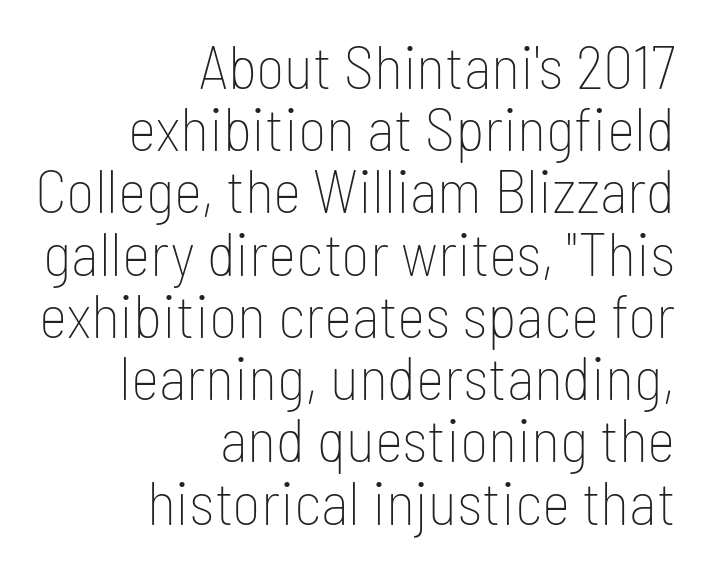
{"serif": "no", "italic": "no", "bold": "no", "weight": "thin", "width": "condensed", "stroke_contrast": "low", "x_height": "medium", "monospaced": "no", "underline": "no", "align": "right", "line_spacing": "tight", "line_spacing_ratio": 1.02, "letter_spacing": "normal", "letter_spacing_em": 0.0, "glyph_px": 61}
